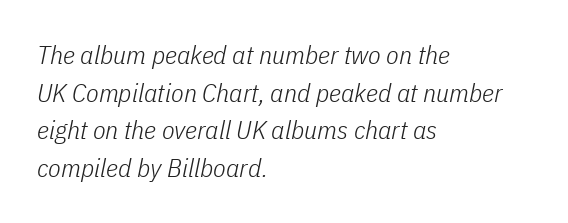
{"italic": "yes", "lean": "right", "slant_degrees": 11, "bold": "no", "underline": "no", "align": "left", "line_spacing": "normal", "line_spacing_ratio": 1.45, "letter_spacing": "normal", "letter_spacing_em": 0.0, "glyph_px": 26}
